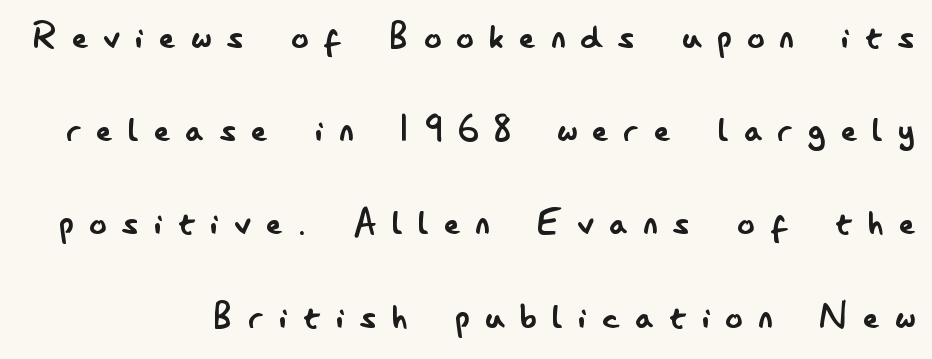
{"serif": "no", "italic": "no", "bold": "no", "weight": "regular", "width": "condensed", "stroke_contrast": "low", "x_height": "small", "monospaced": "no", "underline": "no", "line_spacing": "loose", "line_spacing_ratio": 2.22, "letter_spacing": "wide", "letter_spacing_em": 0.38, "glyph_px": 42}
